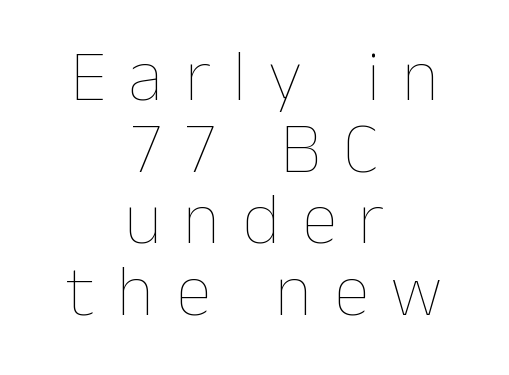
This is roman type, the default non-slanted kind. On a weight scale, this lands at 450 or below. Do the characters align in a grid? No, the font is proportional. Inter-character spacing is expanded well beyond the font's built-in metrics. Is the block centered? Yes — each line is placed symmetrically about the middle. Successive baselines arrive quickly, one right under another.
